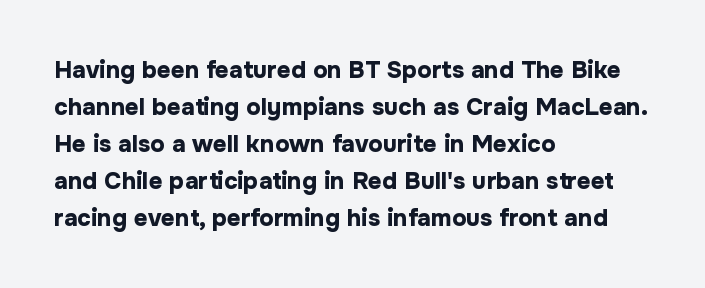
{"italic": "no", "bold": "yes", "underline": "no", "align": "left", "line_spacing": "normal", "line_spacing_ratio": 1.54, "letter_spacing": "normal", "letter_spacing_em": 0.0, "glyph_px": 24}
